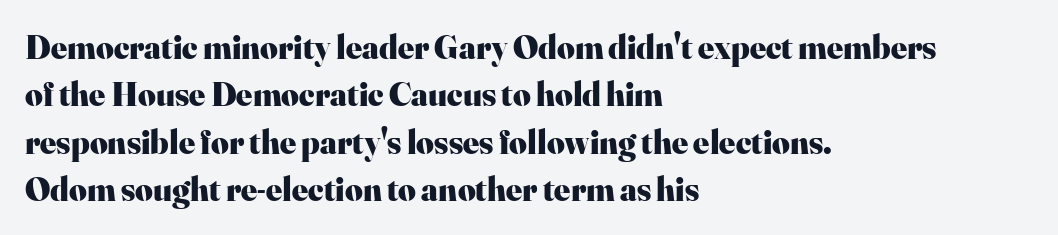
The image shows 34 px heavy serif type, upright; set left-aligned, normal line spacing (1.39x), normal letter spacing, not underlined; high stroke contrast and a small x-height.
